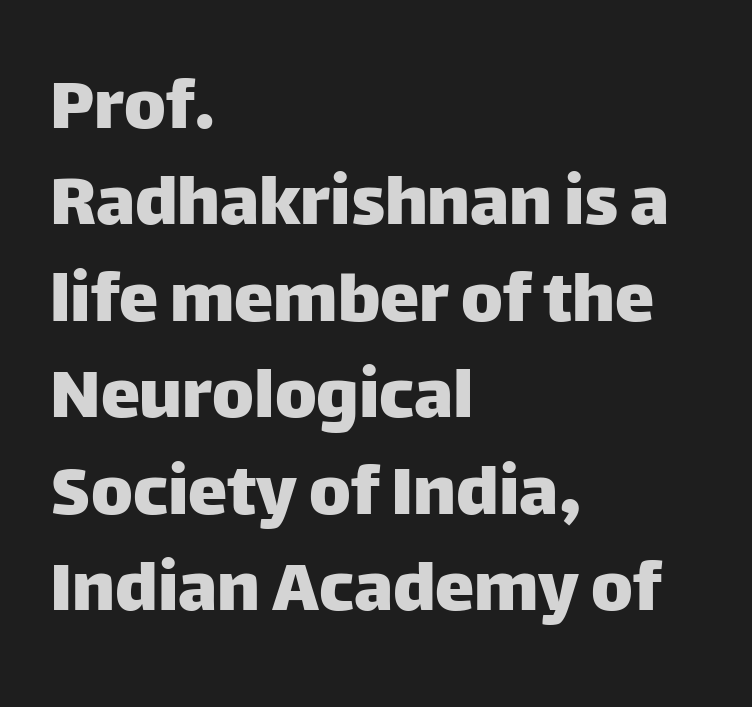
This is sans-serif lettering, the kind often seen on screens and signage. Words float on clear page, feet unadorned. Posture: upright roman. Does extra space separate the letters? No, they use regular spacing.
